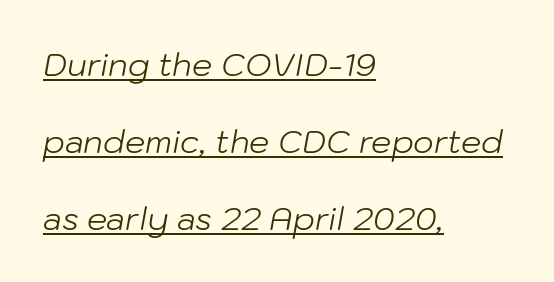
{"italic": "yes", "lean": "right", "slant_degrees": 10, "bold": "no", "weight": "light", "width": "normal", "stroke_contrast": "low", "x_height": "medium", "monospaced": "no", "underline": "yes", "align": "left", "line_spacing": "loose", "line_spacing_ratio": 2.4, "letter_spacing": "normal", "letter_spacing_em": 0.0, "glyph_px": 32}
